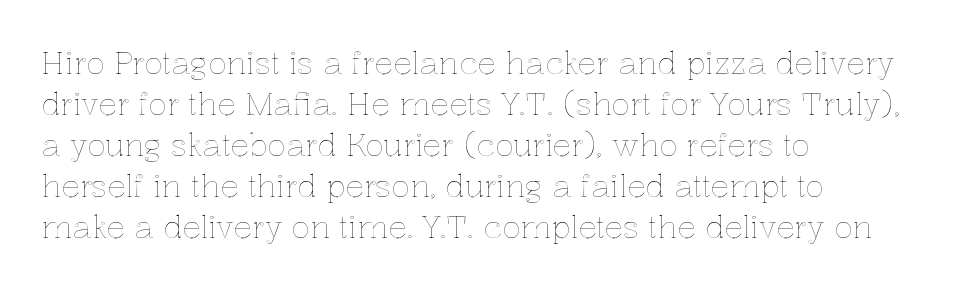
The image shows 31 px text type, upright; set left-aligned, normal line spacing (1.32x), normal letter spacing, not underlined; a medium x-height.
